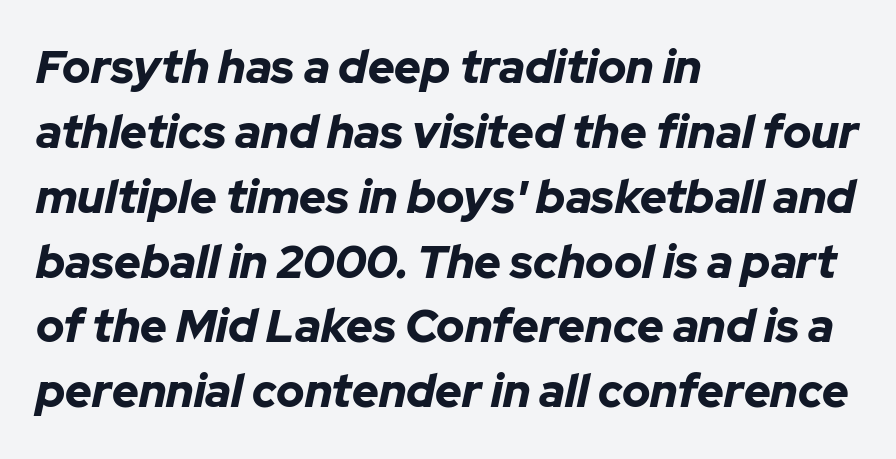
The image shows 46 px bold type, italic (leaning right); set left-aligned, normal line spacing (1.41x), normal letter spacing, not underlined; low stroke contrast and a medium x-height.
